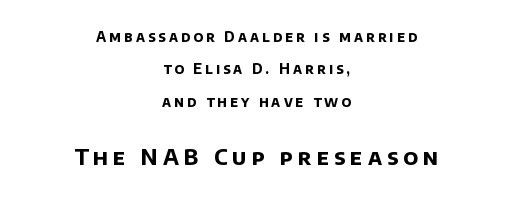
The image shows 22 px bold type; set centered, loose line spacing (2.32x), unusually wide letter spacing (+0.22 em), not underlined; the second (bottom) block is 1.57x larger.
